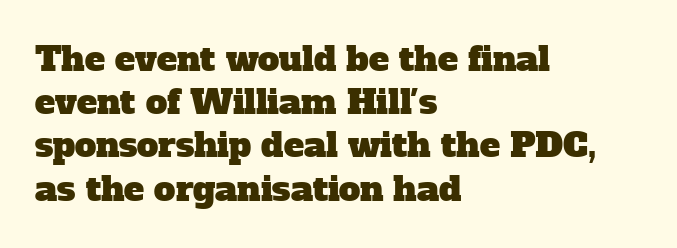
Vertical spacing — default. The rendering uses natural spacing where letterforms have individual widths. The typeface chosen for these lines features serifs. All the whitespace from short lines collects on the right. Underline: absent.
